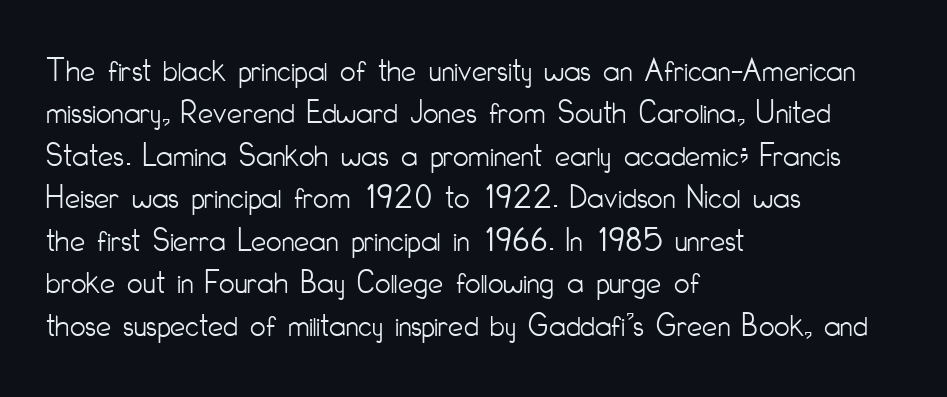
Varying glyph widths throughout — classic text-font behaviour. Leading: standard. The face looks like a standard text weight, possibly lighter. Letter spacing: default. The rendering shows plain stroke endings on the letterforms — a sans-serif design.
